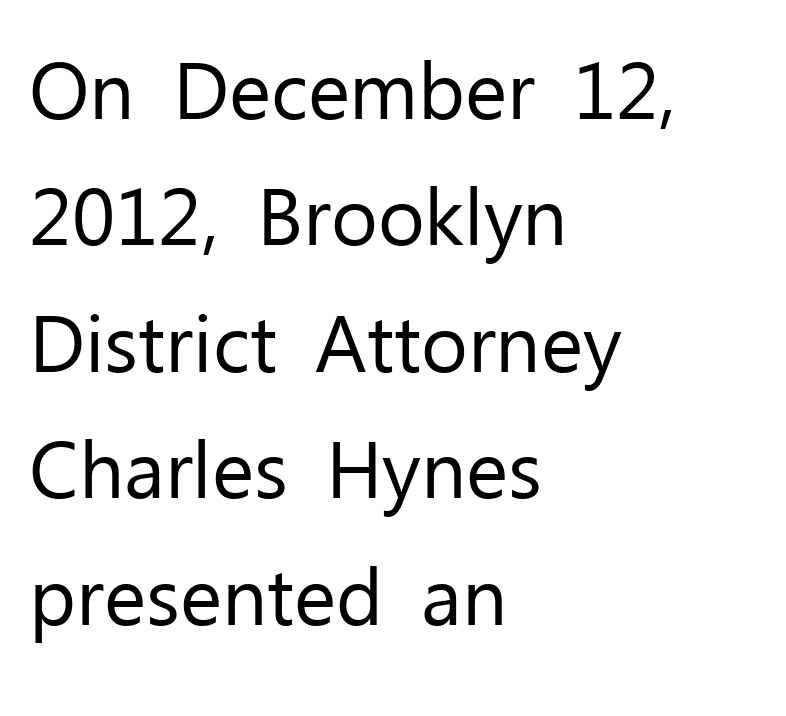
Q: Is the text bold? A: No.
Q: Is the text italic (slanted)? A: No, it is upright.
Q: Is the typeface a serif or a sans-serif typeface? A: Sans-serif.
Q: Is the text underlined? A: No.
Q: How is the paragraph aligned? A: Left-aligned.
Q: Is the spacing between letters normal or unusually wide? A: Normal.
Q: Is the spacing between lines tight, normal or loose? A: Normal.
Q: Width (condensed, normal, or wide)? A: Normal.
Q: Stroke contrast? A: Low.
Q: x-height? A: Medium.
Q: Monospaced? A: No.
